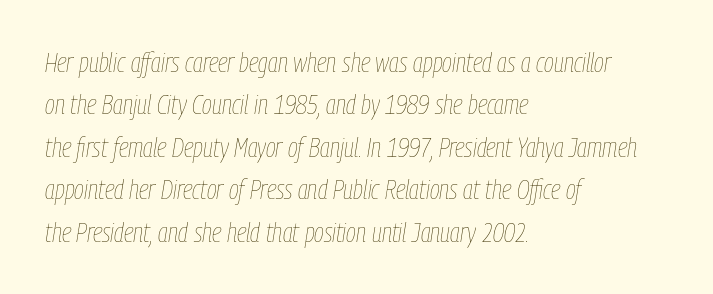
The image shows 27 px text type, italic (leaning right); set left-aligned, normal line spacing (1.57x), normal letter spacing, not underlined.
